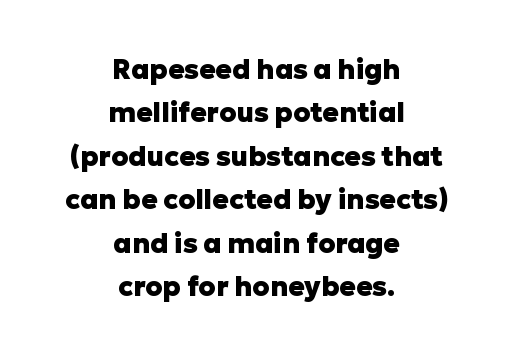
Each line is balanced around a shared central axis. The space between consecutive lines is moderate. Anything drawn beneath the words? Only blank space. Look at the stroke-to-counter ratio: heavy, a bold. The passage shown has conventional tracking throughout. Notice how the stems are strictly vertical — no italics here.
